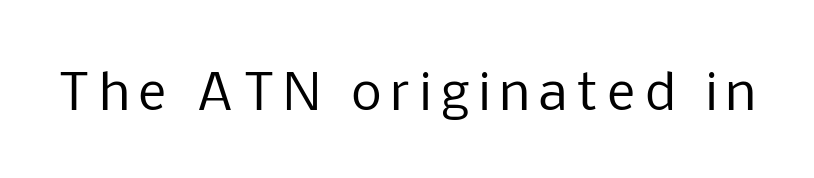
The string is rendered with underlining switched off. Weight class: somewhere from thin through regular. This is roman type, the default non-slanted kind. Each letter keeps its own natural width here, so spacing adapts to shape.
